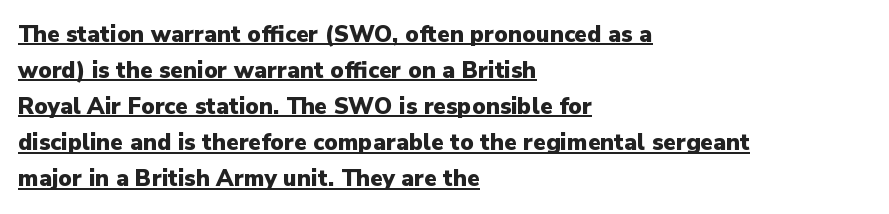
The image shows 23 px bold type, upright; set left-aligned, normal line spacing (1.57x), normal letter spacing, underlined.
